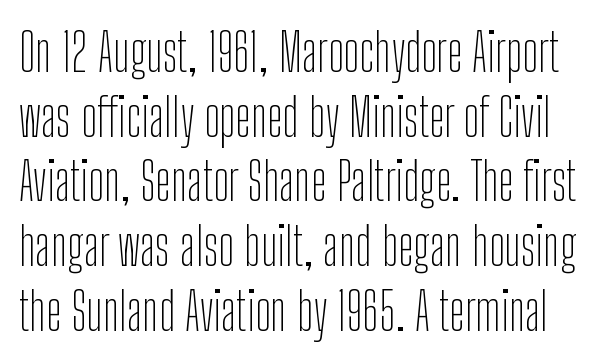
{"serif": "no", "italic": "no", "bold": "no", "weight": "thin", "width": "condensed", "stroke_contrast": "low", "x_height": "medium", "monospaced": "no", "underline": "no", "line_spacing_ratio": 1.22, "letter_spacing": "normal", "letter_spacing_em": 0.0, "glyph_px": 53}
